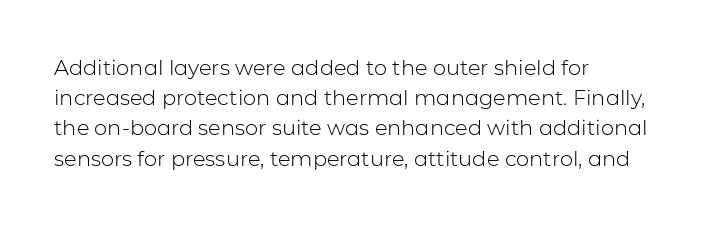
Regarding leading, the lines here are spaced in the standard way. Underline: absent. A classic flush-left, rag-right setting is used for this passage. Every character sits straight up, as roman type does.
